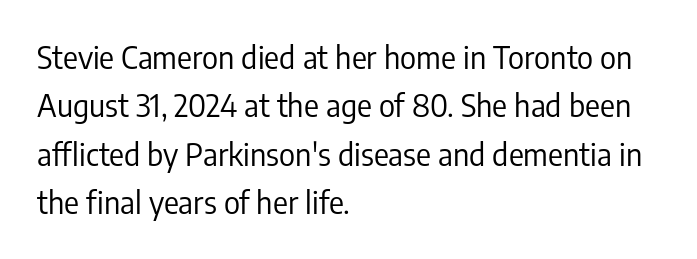
The passage shown is not underscored anywhere. Between one letter and the next there's only the usual sliver of space. Do the characters align in a grid? No, the font is proportional. This is the regular roman posture of the typeface. The letterforms sit at book weight or below. Where is the straight margin? On the left.
